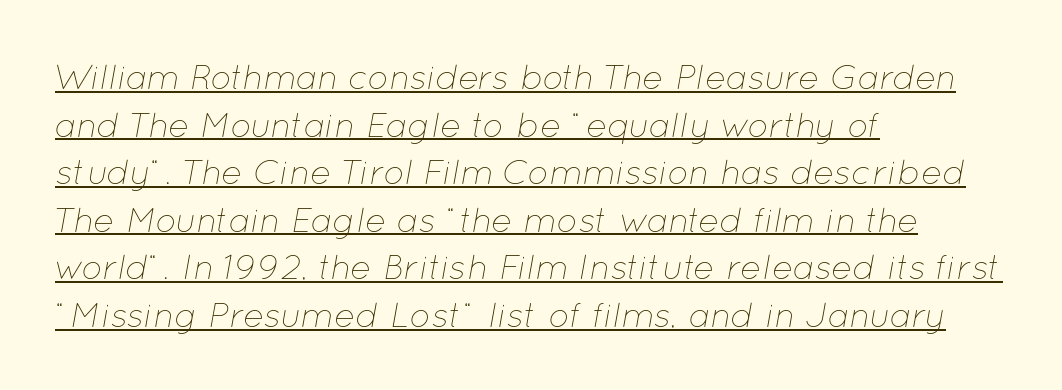
{"italic": "yes", "lean": "right", "slant_degrees": 12, "bold": "no", "weight": "thin", "width": "normal", "stroke_contrast": "low", "x_height": "medium", "monospaced": "no", "underline": "yes", "align": "left", "line_spacing": "normal", "line_spacing_ratio": 1.36, "letter_spacing": "normal", "letter_spacing_em": 0.0, "glyph_px": 35}
